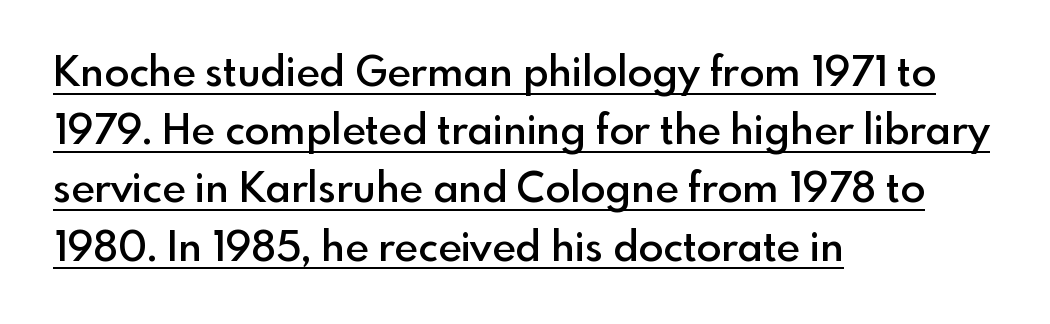
Q: Is the text bold? A: Semi-bold.
Q: Is the text italic (slanted)? A: No, it is upright.
Q: Is the typeface a serif or a sans-serif typeface? A: Sans-serif.
Q: Is the text underlined? A: Yes.
Q: How is the paragraph aligned? A: Left-aligned.
Q: Is the spacing between letters normal or unusually wide? A: Normal.
Q: Is the spacing between lines tight, normal or loose? A: Normal.
Q: Width (condensed, normal, or wide)? A: Normal.
Q: x-height? A: Small.
Q: Monospaced? A: No.
